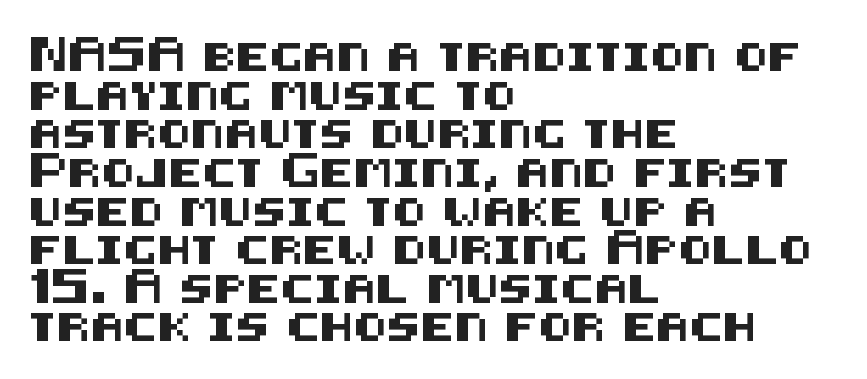
The image shows 28 px sans-serif type, upright; set left-aligned, normal line spacing (1.38x), normal letter spacing, not underlined; medium stroke contrast and a large x-height.
